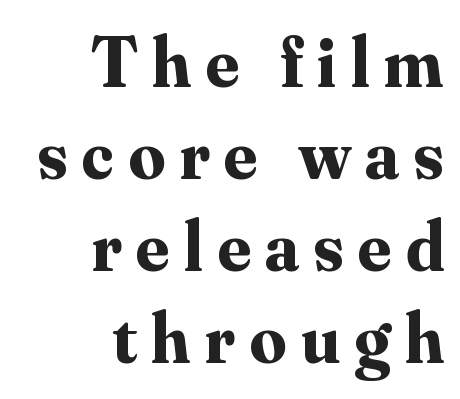
A typesetter would call this heavily tracked-out type. This sample keeps an unexceptional amount of space between lines. Is this a sans? No — the strokes have serifs. These lines stack with their right ends in a neat column.
